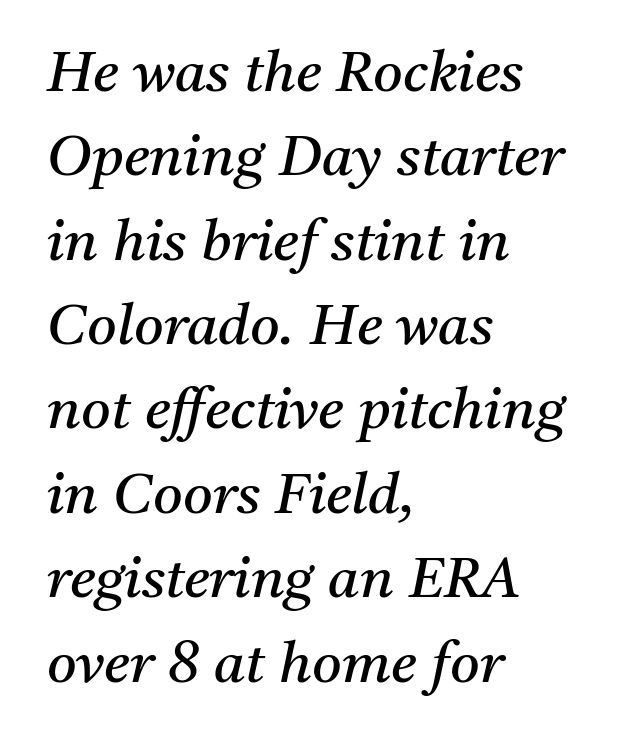
Q: Is the text bold? A: No.
Q: Is the text italic (slanted)? A: Yes, it leans right by about 11 degrees.
Q: Is the typeface a serif or a sans-serif typeface? A: Serif.
Q: Is the text underlined? A: No.
Q: How is the paragraph aligned? A: Left-aligned.
Q: Is the spacing between letters normal or unusually wide? A: Normal.
Q: Is the spacing between lines tight, normal or loose? A: Normal.
Q: Width (condensed, normal, or wide)? A: Normal.
Q: Stroke contrast? A: Medium.
Q: x-height? A: Medium.
Q: Monospaced? A: No.
